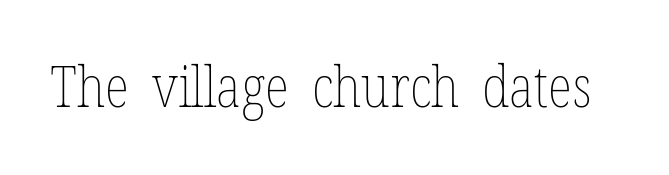
Q: Is the text bold? A: No.
Q: Is the text italic (slanted)? A: No, it is upright.
Q: Is the text underlined? A: No.
Q: Is the spacing between letters normal or unusually wide? A: Normal.
Q: Width (condensed, normal, or wide)? A: Condensed.
Q: Stroke contrast? A: Low.
Q: x-height? A: Medium.
Q: Monospaced? A: No.
